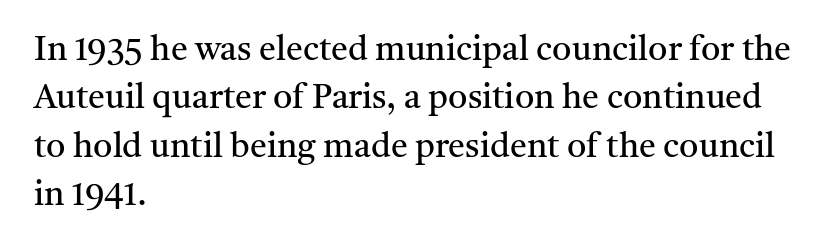
The image shows 34 px regular-weight serif type, upright; set left-aligned, normal line spacing (1.42x), normal letter spacing, not underlined; medium stroke contrast and a medium x-height.
